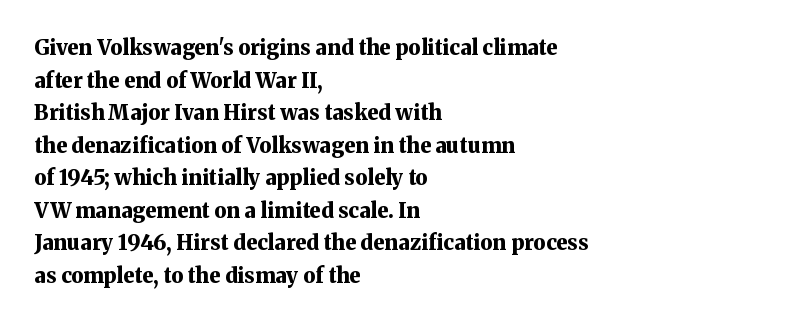
Q: Is the text bold? A: Yes.
Q: Is the text italic (slanted)? A: No, it is upright.
Q: Is the text underlined? A: No.
Q: How is the paragraph aligned? A: Left-aligned.
Q: Is the spacing between letters normal or unusually wide? A: Normal.
Q: Is the spacing between lines tight, normal or loose? A: Normal.
